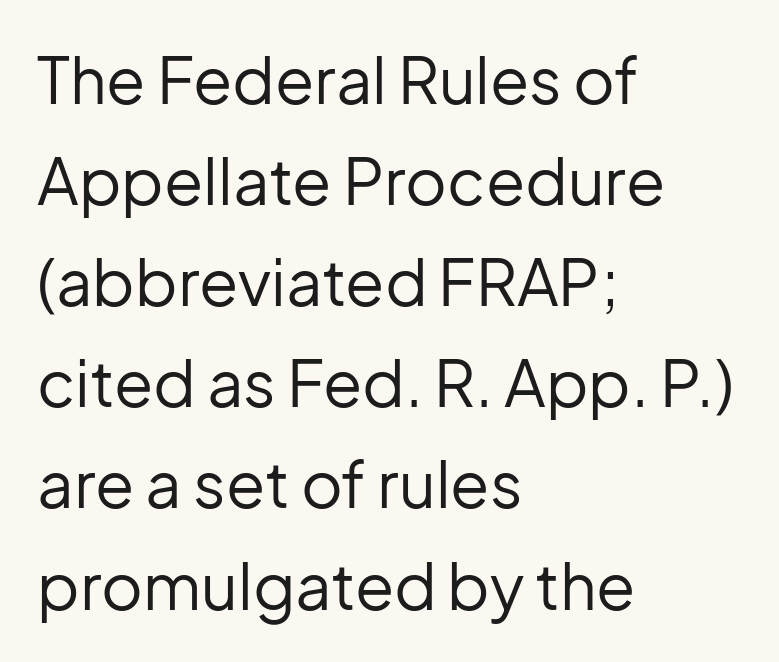
Lines of text with bare space underneath. A typesetter would label this face a sans. A normal amount of white space separates one row of letters from the next. The horizontal fit of the characters is conventional and even. In terms of posture, this sample is upright. Note the varied advance widths — an 'i' is clearly narrower than an 'm'.
